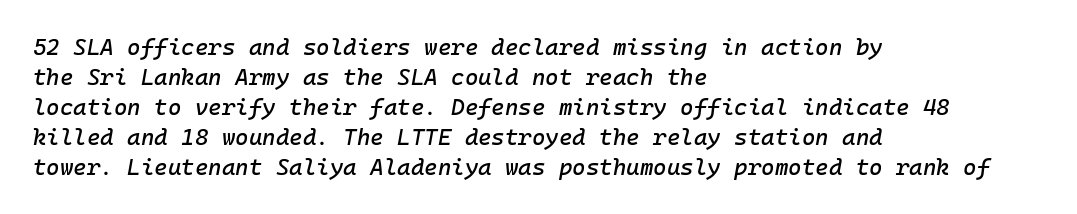
Q: Is the text italic (slanted)? A: Yes, it leans right by about 10 degrees.
Q: Is the text underlined? A: No.
Q: How is the paragraph aligned? A: Left-aligned.
Q: Is the spacing between letters normal or unusually wide? A: Normal.
Q: Is the spacing between lines tight, normal or loose? A: Normal.
